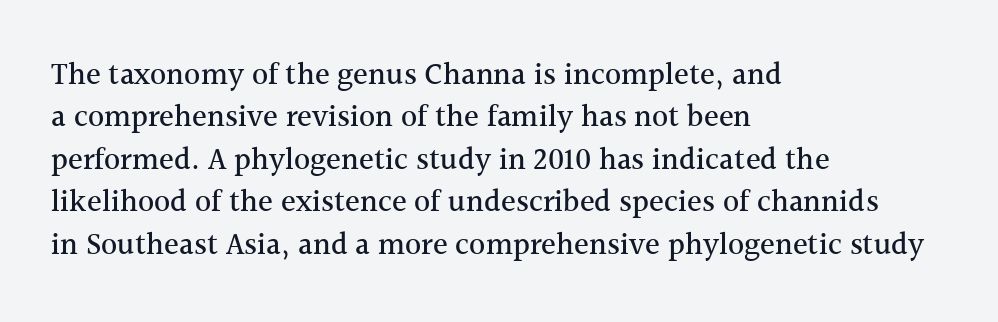
Looks like regular typesetting: each glyph gets only the width it needs. The gaps between neighbouring characters are ordinary and unremarkable. Posture: upright roman. Glance below the letters and you will spot only blank space. Little horizontal feet cap the strokes, marking this as serif type. The compositor pushed each line to the left boundary.
